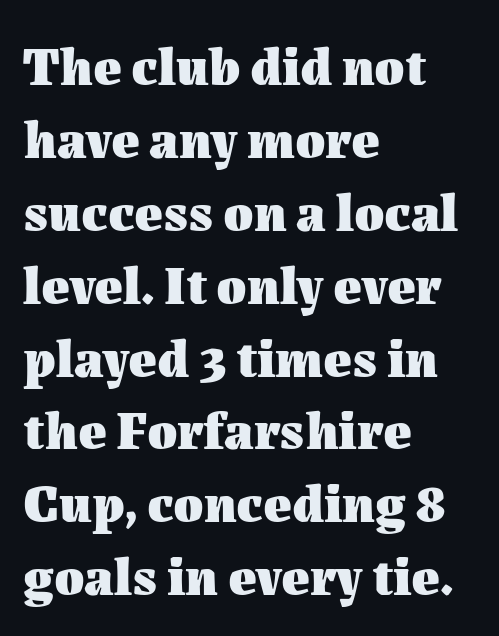
The image shows 54 px heavy type, upright; set left-aligned, normal line spacing (1.35x), normal letter spacing, not underlined; medium stroke contrast and a medium x-height.
